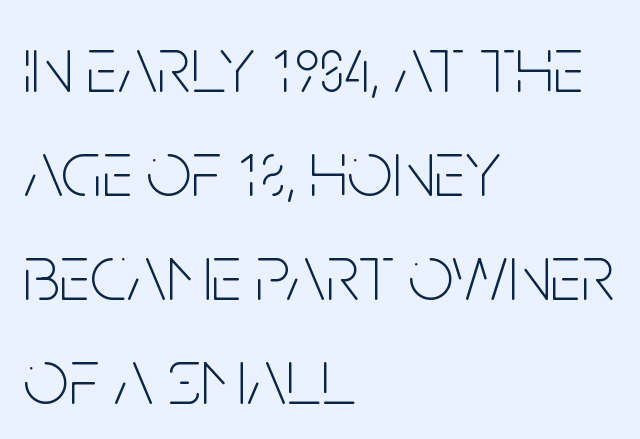
The image shows 80 px thin, condensed sans-serif type, upright; set left-aligned, normal line spacing (1.3x), normal letter spacing, not underlined; low stroke contrast and a large x-height.
